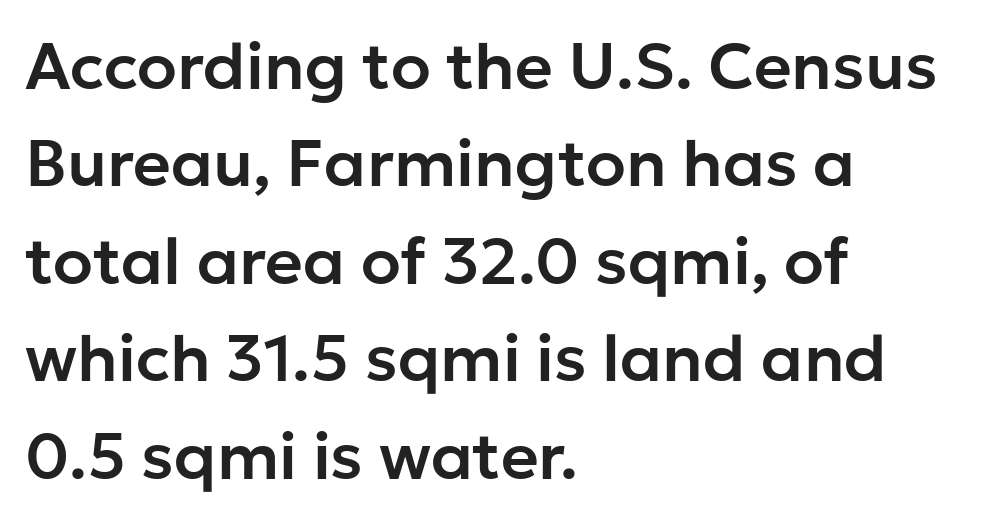
The image shows 65 px sans-serif type, upright; set left-aligned, normal line spacing (1.5x), normal letter spacing, not underlined; low stroke contrast and a medium x-height.
